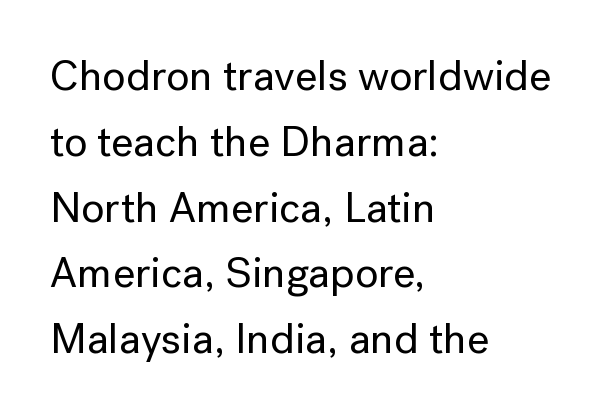
The face used here is proportionally spaced, like ordinary book or web type. Stroke terminals: plain, sans-serif. Baseline-to-baseline distance is the conventional proportion of letter height. Tall strokes in this sample are plumb rather than angled. The line texture is even and compact thanks to regular tracking.
